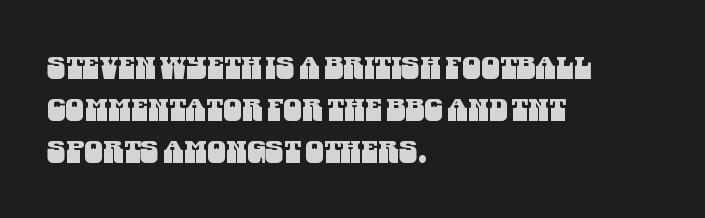
Varying glyph widths throughout — classic text-font behaviour. Does the copy run flush right? No — it runs flush left. No word sits above an underline. The font family rendered here belongs to the sans-serif group. Tracking value appears to be zero — textbook default spacing.
